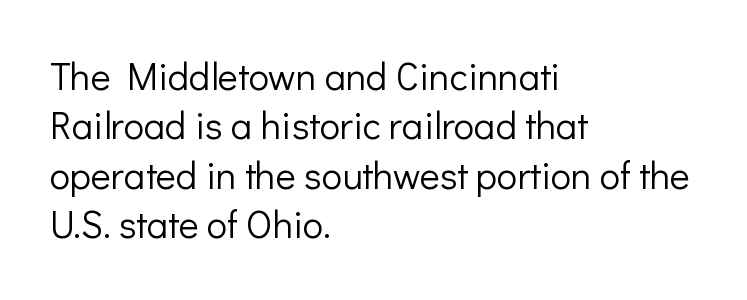
The image shows 38 px light sans-serif type, upright; set left-aligned, normal line spacing (1.3x), normal letter spacing, not underlined; low stroke contrast and a medium x-height.
